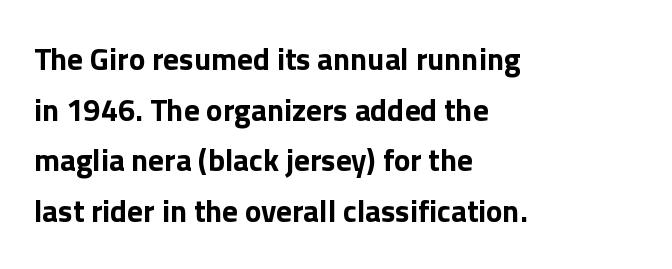
The image shows 31 px bold sans-serif type, upright; set left-aligned, normal line spacing (1.63x), normal letter spacing, not underlined; low stroke contrast and a medium x-height.
